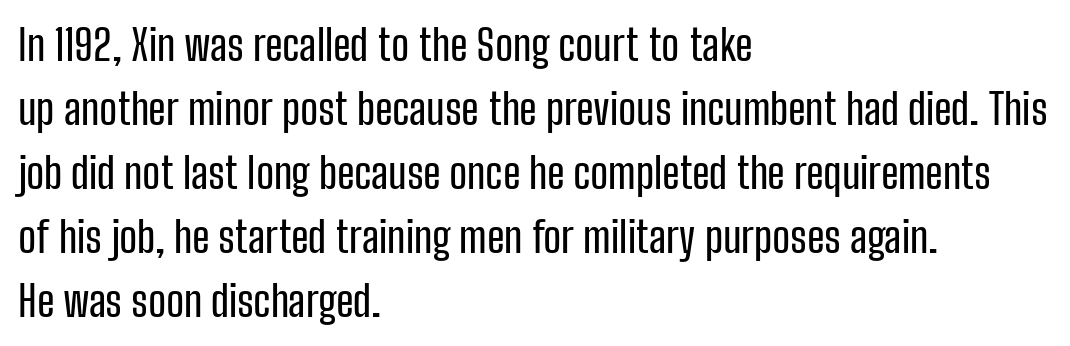
{"serif": "no", "italic": "no", "width": "condensed", "stroke_contrast": "low", "x_height": "medium", "monospaced": "no", "underline": "no", "align": "left", "line_spacing": "normal", "line_spacing_ratio": 1.49, "letter_spacing": "normal", "letter_spacing_em": 0.0, "glyph_px": 43}
